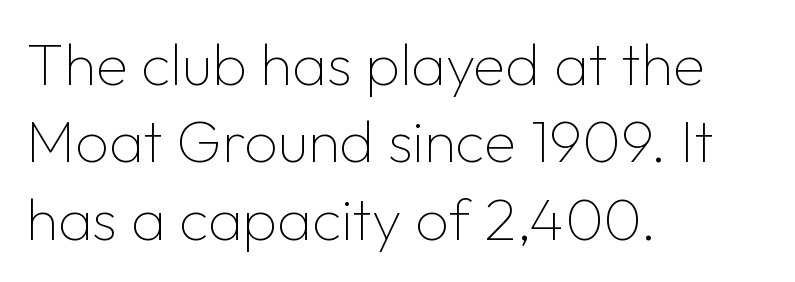
{"serif": "no", "italic": "no", "bold": "no", "weight": "thin", "width": "normal", "stroke_contrast": "low", "x_height": "medium", "monospaced": "no", "underline": "no", "align": "left", "line_spacing": "normal", "line_spacing_ratio": 1.31, "letter_spacing": "normal", "letter_spacing_em": 0.0, "glyph_px": 59}
